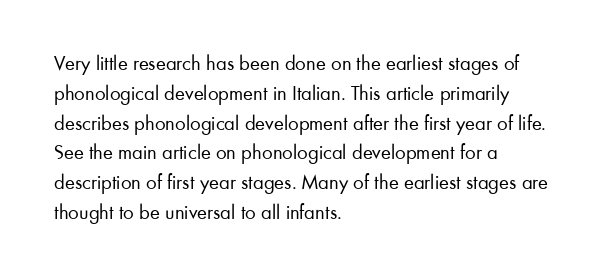
Q: Is the text bold? A: No.
Q: Is the text italic (slanted)? A: No, it is upright.
Q: Is the text underlined? A: No.
Q: How is the paragraph aligned? A: Left-aligned.
Q: Is the spacing between letters normal or unusually wide? A: Normal.
Q: Is the spacing between lines tight, normal or loose? A: Normal.
